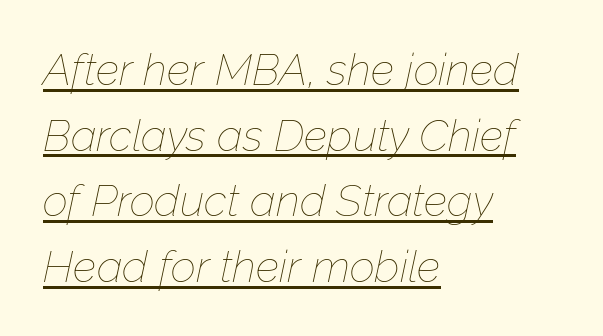
{"italic": "yes", "lean": "right", "slant_degrees": 12, "bold": "no", "weight": "thin", "width": "normal", "stroke_contrast": "low", "x_height": "medium", "monospaced": "no", "underline": "yes", "align": "left", "line_spacing": "normal", "line_spacing_ratio": 1.49, "letter_spacing": "normal", "letter_spacing_em": 0.0, "glyph_px": 44}
